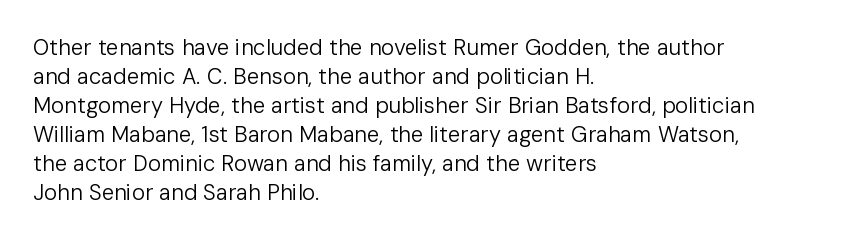
Tall strokes in this sample are plumb rather than angled. The passage shown has conventional tracking throughout. Every row of glyphs begins at an identical x-position on the left. A normal amount of white space separates one row of letters from the next. Type without underlining.
